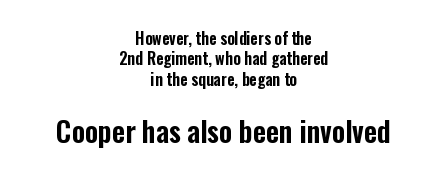
{"serif": "no", "italic": "no", "width": "condensed", "stroke_contrast": "low", "x_height": "medium", "monospaced": "no", "underline": "no", "align": "center", "line_spacing": "normal", "line_spacing_ratio": 1.28, "letter_spacing": "normal", "letter_spacing_em": 0.0, "larger_block": "second", "size_ratio": 1.75, "glyph_px": 28}
